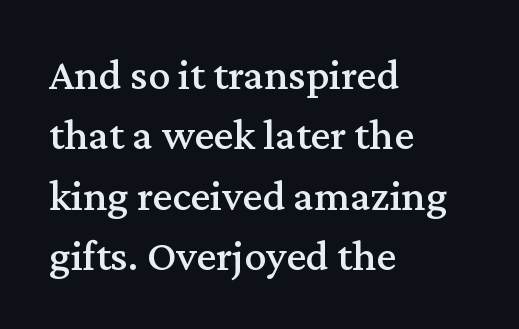
The image shows 44 px serif type, upright; set left-aligned, normal line spacing (1.37x), normal letter spacing, not underlined; medium stroke contrast and a medium x-height.
